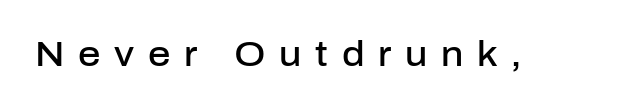
Summary of weight: moderately heavy, a semibold. Has an underline been added? It has not. Does the type have serifs? No, each stem ends abruptly. Posture: straight, roman, zero tilt.
